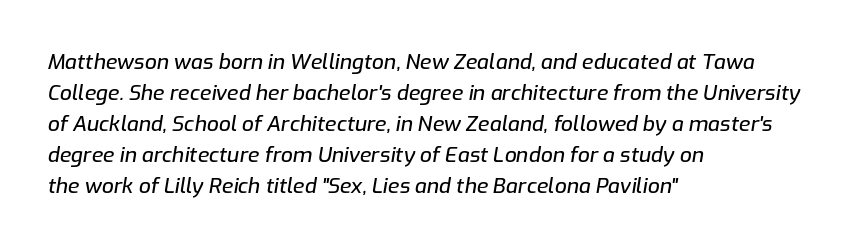
{"italic": "yes", "lean": "right", "slant_degrees": 9, "underline": "no", "align": "left", "line_spacing": "normal", "line_spacing_ratio": 1.48, "letter_spacing": "normal", "letter_spacing_em": 0.0, "glyph_px": 21}
